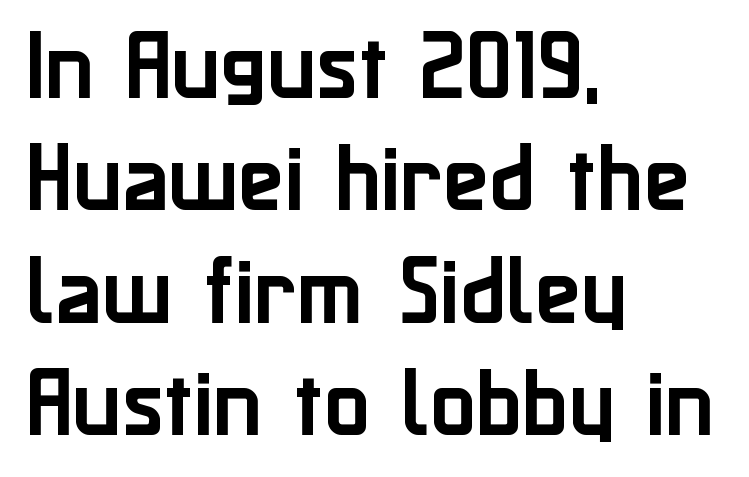
Q: Is the text italic (slanted)? A: No, it is upright.
Q: Is the typeface a serif or a sans-serif typeface? A: Sans-serif.
Q: Is the text underlined? A: No.
Q: How is the paragraph aligned? A: Left-aligned.
Q: Is the spacing between letters normal or unusually wide? A: Normal.
Q: Is the spacing between lines tight, normal or loose? A: Normal.
Q: Width (condensed, normal, or wide)? A: Normal.
Q: Stroke contrast? A: Low.
Q: x-height? A: Medium.
Q: Monospaced? A: No.
